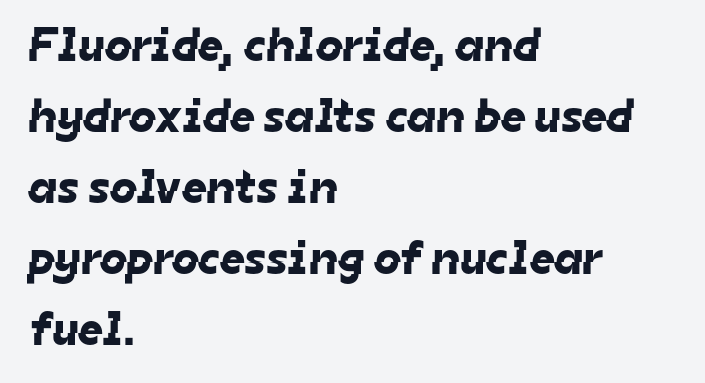
{"serif": "no", "width": "normal", "stroke_contrast": "low", "x_height": "medium", "monospaced": "no", "underline": "no", "align": "left", "line_spacing": "normal", "line_spacing_ratio": 1.48, "letter_spacing": "normal", "letter_spacing_em": 0.0, "glyph_px": 48}
